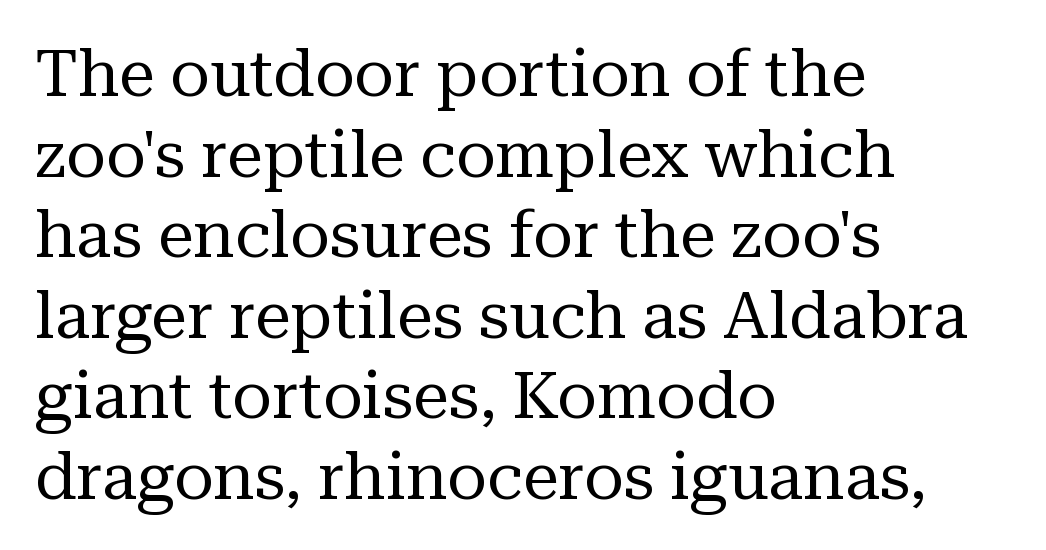
The image shows 65 px regular-weight serif type, upright; set left-aligned, line spacing 1.24x, normal letter spacing, not underlined; medium stroke contrast and a medium x-height.
